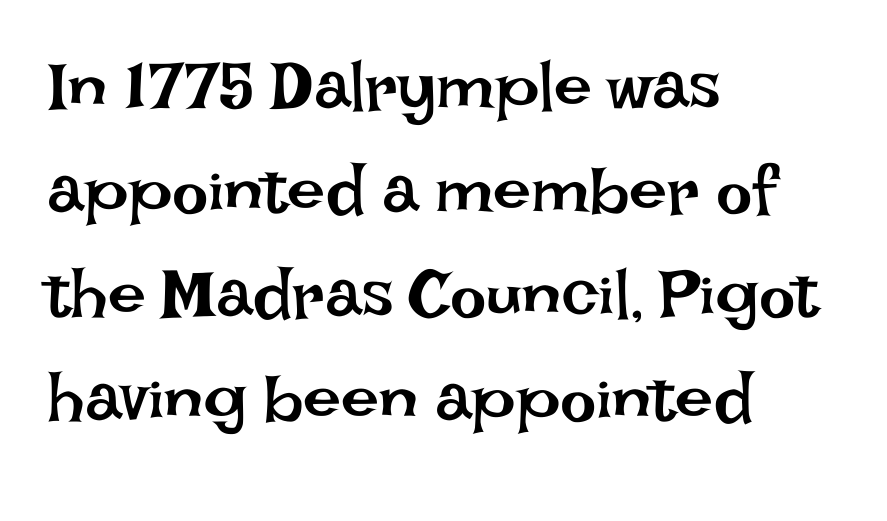
{"italic": "no", "bold": "no", "weight": "regular", "width": "normal", "stroke_contrast": "low", "x_height": "large", "monospaced": "no", "underline": "no", "align": "left", "line_spacing": "normal", "line_spacing_ratio": 1.53, "letter_spacing": "normal", "letter_spacing_em": 0.0, "glyph_px": 68}
